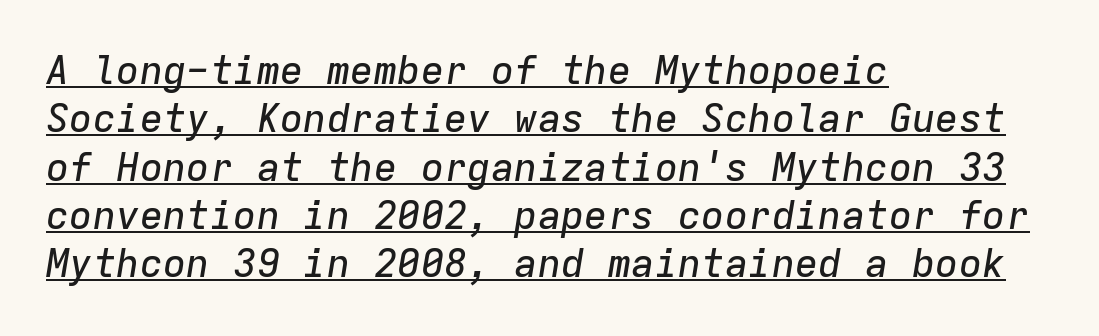
Standard letterfit; no display-style spreading of the glyphs. Slanted lettering throughout. Monospaced: the letters line up in strict vertical columns. The sample's only ornament is a line tracing under the words. Line starts are locked; line ends wander.
